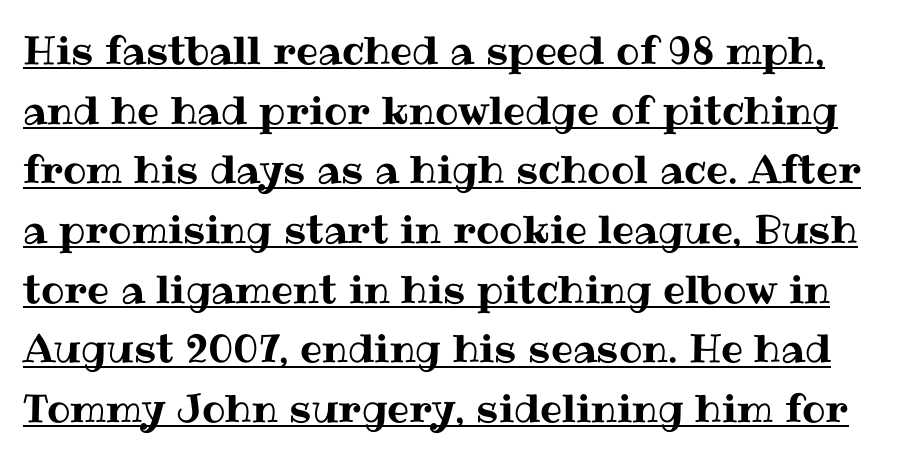
Q: Is the text italic (slanted)? A: No, it is upright.
Q: Is the text underlined? A: Yes.
Q: Is the spacing between letters normal or unusually wide? A: Normal.
Q: Is the spacing between lines tight, normal or loose? A: Normal.
Q: Width (condensed, normal, or wide)? A: Normal.
Q: Stroke contrast? A: Medium.
Q: x-height? A: Medium.
Q: Monospaced? A: No.
